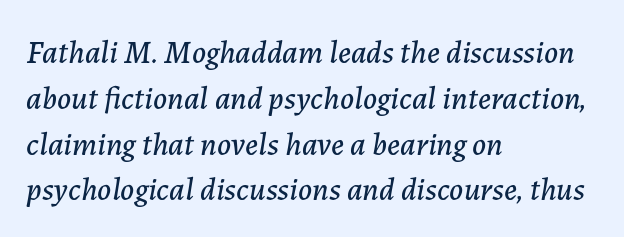
Layout note: lines flush left. The leading is moderate, giving the passage an even texture. Looking at the ascenders, they clearly lean. This rendering leaves character spacing at its baseline value.
